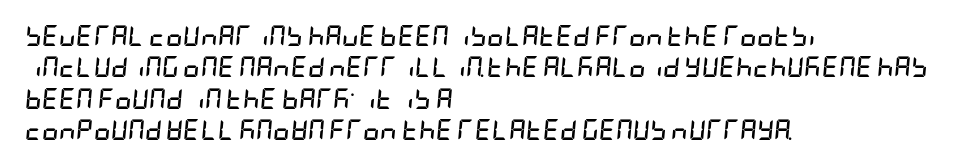
The image shows 21 px bold type, italic (leaning right); set left-aligned, normal line spacing (1.49x), normal letter spacing, not underlined.
